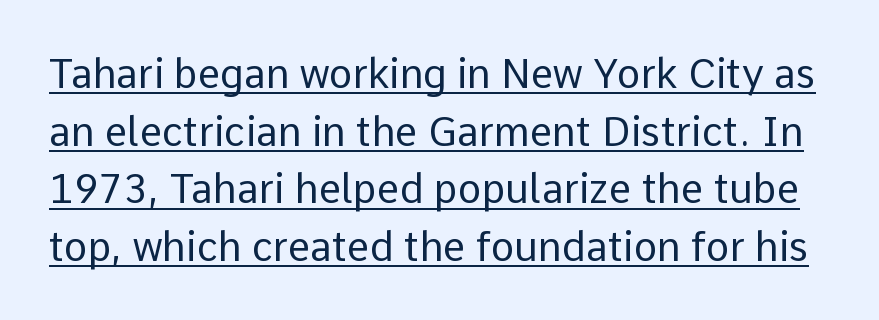
{"serif": "no", "italic": "no", "bold": "no", "weight": "regular", "width": "normal", "stroke_contrast": "low", "x_height": "medium", "monospaced": "no", "underline": "yes", "line_spacing": "normal", "line_spacing_ratio": 1.44, "letter_spacing": "normal", "letter_spacing_em": 0.0, "glyph_px": 40}
